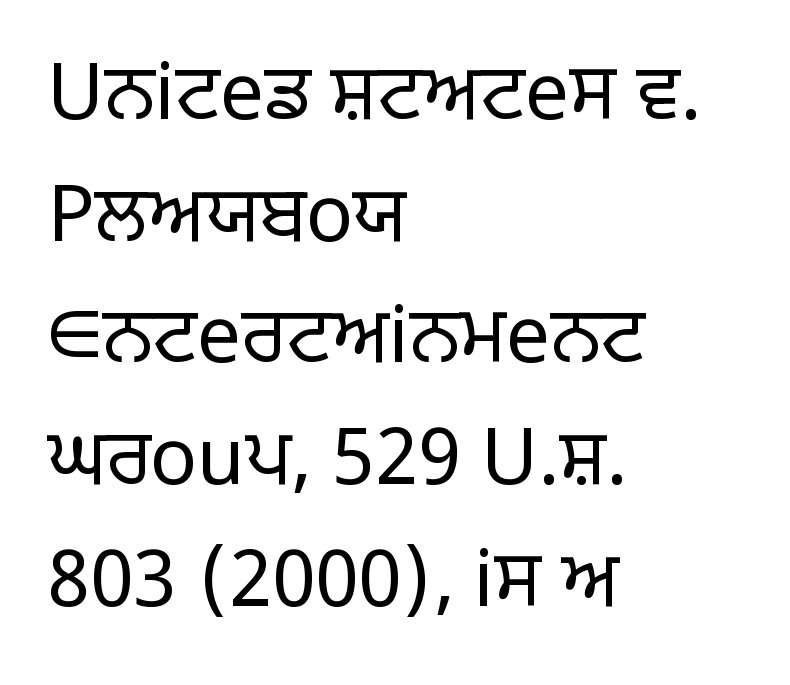
It's the straight-up-and-down kind of type. Observe the absence of serifs on each vertical stroke in this sample. Bold? No — there's no thickening of the strokes. In terms of leading, this rendering sits right in the middle. Clear beneath every line of the passage.
